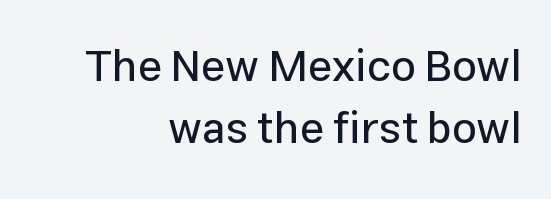
{"serif": "no", "italic": "no", "width": "normal", "stroke_contrast": "low", "x_height": "medium", "monospaced": "no", "underline": "no", "align": "right", "line_spacing": "normal", "line_spacing_ratio": 1.42, "letter_spacing": "normal", "letter_spacing_em": 0.0, "glyph_px": 44}
